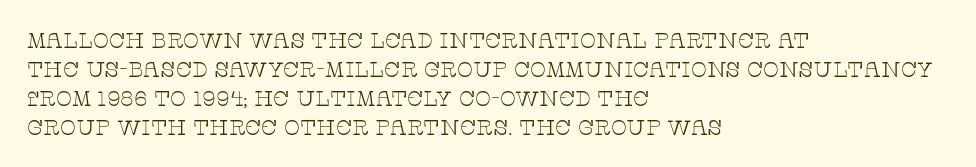
The image shows 21 px text type, upright; set left-aligned, normal line spacing (1.38x), normal letter spacing, not underlined.
